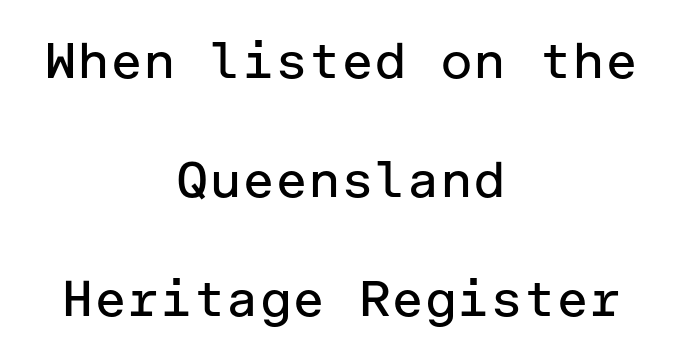
{"serif": "no", "italic": "no", "bold": "no", "weight": "regular", "width": "normal", "stroke_contrast": "low", "x_height": "medium", "underline": "no", "align": "center", "line_spacing": "loose", "line_spacing_ratio": 2.38, "letter_spacing": "normal", "letter_spacing_em": 0.0, "glyph_px": 50}
